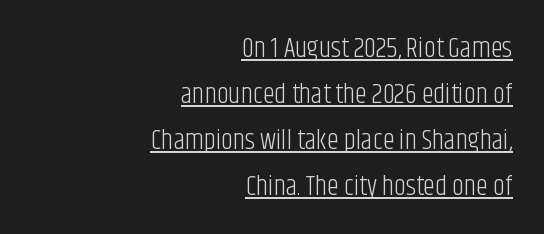
The image shows 27 px text type, upright; set right-aligned, normal line spacing (1.7x), normal letter spacing, underlined.
